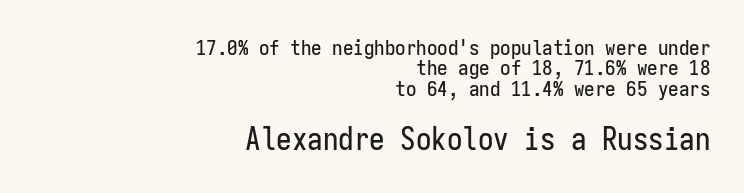
Letterform terminals end flat and unadorned throughout the passage. The specimen omits any rule beneath the text block's lines. Very little white space separates one row of letters from the next. The passage shown is typed in a monospace face where columns stay perfectly aligned.
